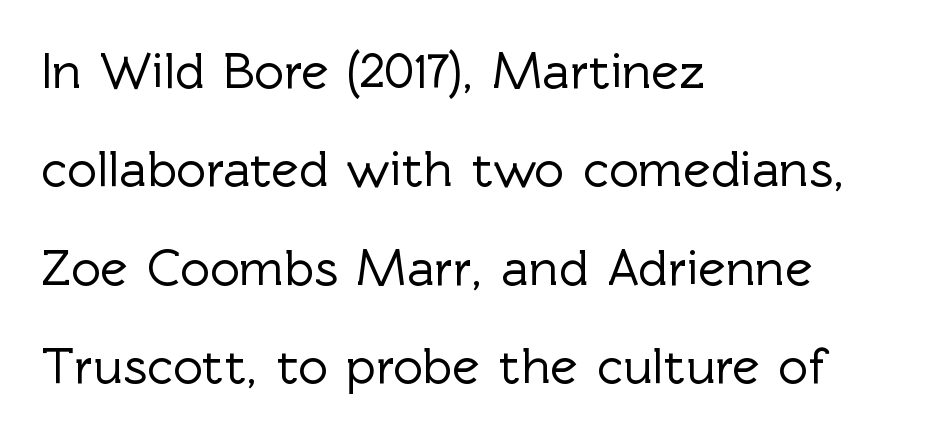
What kind of face is this? One without serifs — a sans. Note the varied advance widths — an 'i' is clearly narrower than an 'm'. These lines keep a tight, regular rhythm from letter to letter. Line starts are locked; line ends wander. The specimen reads as upright at a glance.
